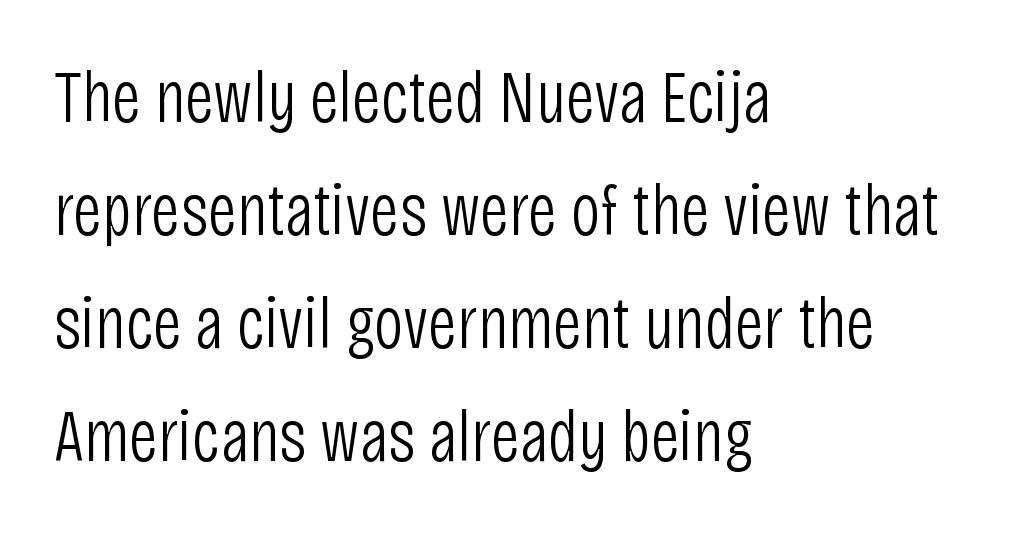
A roman cut, with each character standing at attention. The gap between lines stays unmarked. The rendering uses natural spacing where letterforms have individual widths. The rendering anchors every line to the left-hand side.
